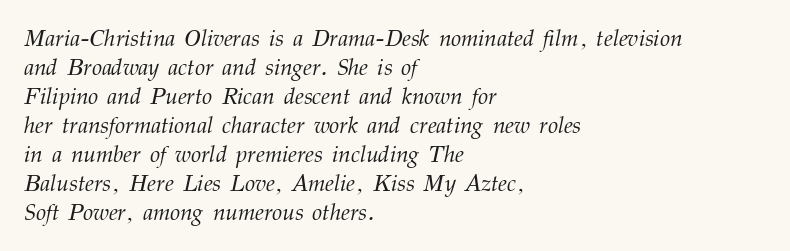
Standard letterfit; no display-style spreading of the glyphs. There's an unmistakable incline to the writing here. Left-aligned paragraph, ragged on the right. This is not heavy type; no bold has been used. Interline gaps are of average width in this sample. The foot of each line stays bare and open.
